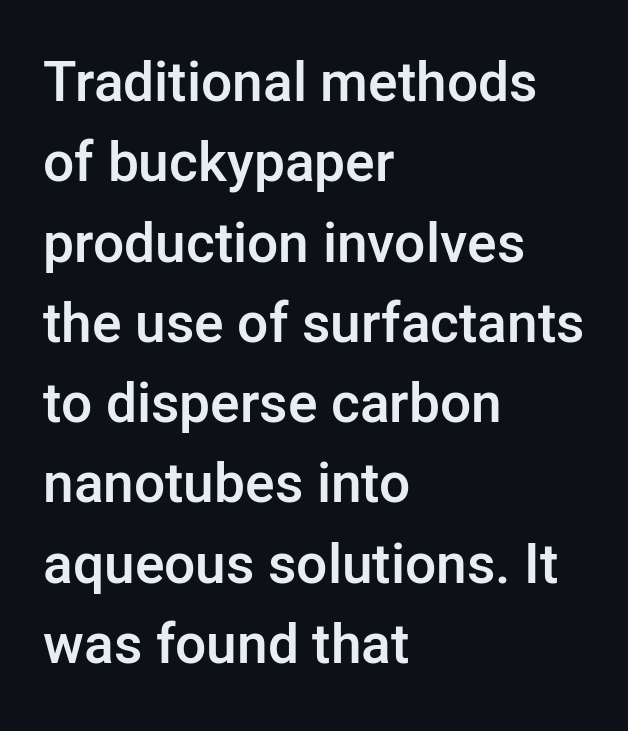
The lines in this sample share a left origin and differ only in where they stop. Descenders hang freely into open space. This sample uses an upright cut, with every glyph sitting square on the baseline. A fair bit of extra ink — the face is semibold, not bold. Serif or sans? Sans — the stroke terminals are bare. Do the characters align in a grid? No, the font is proportional.
